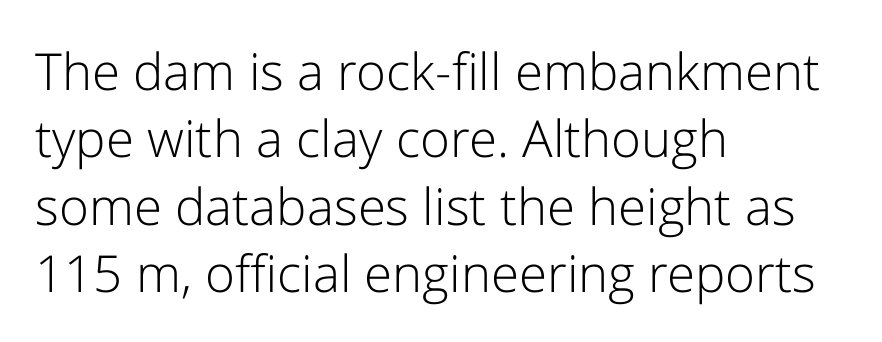
{"serif": "no", "italic": "no", "bold": "no", "weight": "light", "width": "normal", "stroke_contrast": "low", "x_height": "medium", "monospaced": "no", "underline": "no", "align": "left", "line_spacing": "normal", "line_spacing_ratio": 1.32, "letter_spacing": "normal", "letter_spacing_em": 0.0, "glyph_px": 51}
